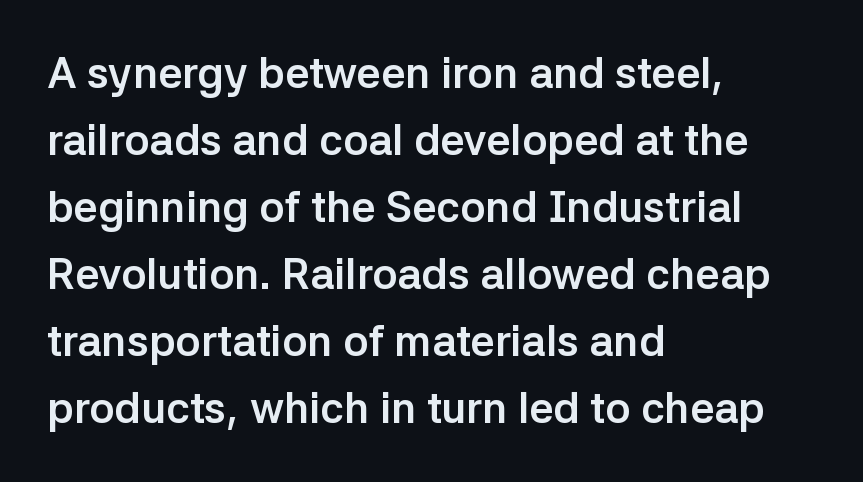
Q: Is the text bold? A: Yes.
Q: Is the text italic (slanted)? A: No, it is upright.
Q: Is the typeface a serif or a sans-serif typeface? A: Sans-serif.
Q: Is the text underlined? A: No.
Q: How is the paragraph aligned? A: Left-aligned.
Q: Is the spacing between letters normal or unusually wide? A: Normal.
Q: Is the spacing between lines tight, normal or loose? A: Normal.
Q: Width (condensed, normal, or wide)? A: Normal.
Q: Stroke contrast? A: Low.
Q: x-height? A: Medium.
Q: Monospaced? A: No.
